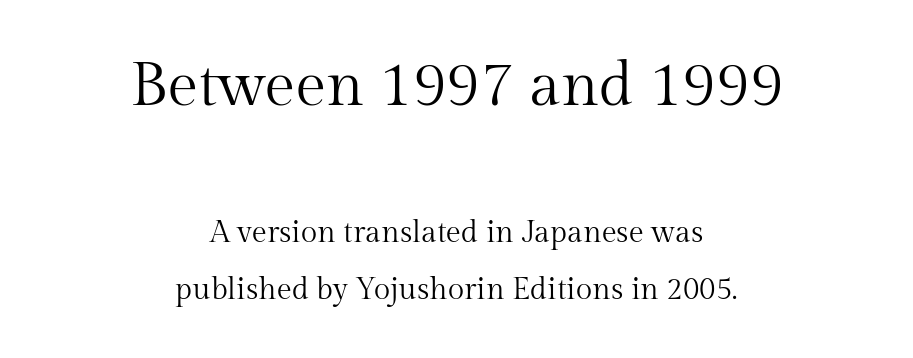
The image shows 61 px regular-weight serif type, upright; set centered, loose line spacing (1.9x), normal letter spacing, not underlined; the first (top) block is 2.03x larger; medium stroke contrast and a medium x-height.
